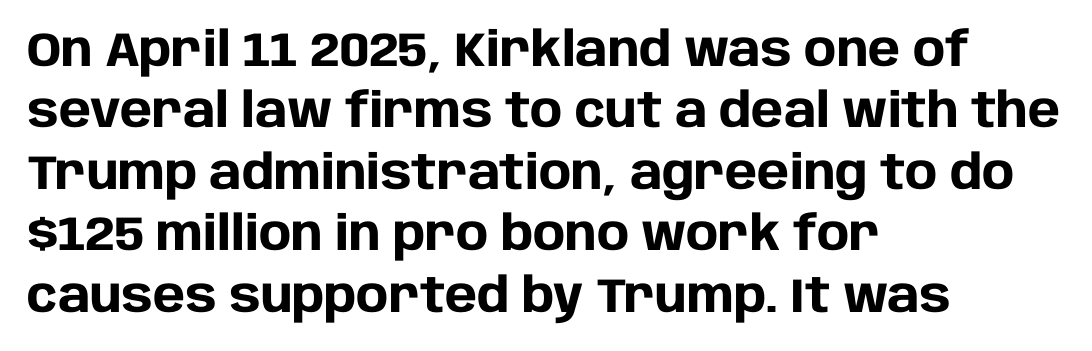
The image shows 48 px heavy sans-serif type, upright; set left-aligned, normal line spacing (1.28x), normal letter spacing, not underlined; low stroke contrast and a large x-height.
